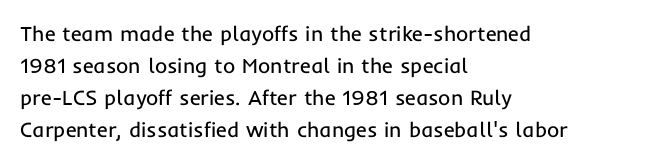
The image shows 21 px text type, upright; set left-aligned, normal line spacing (1.53x), normal letter spacing, not underlined.
